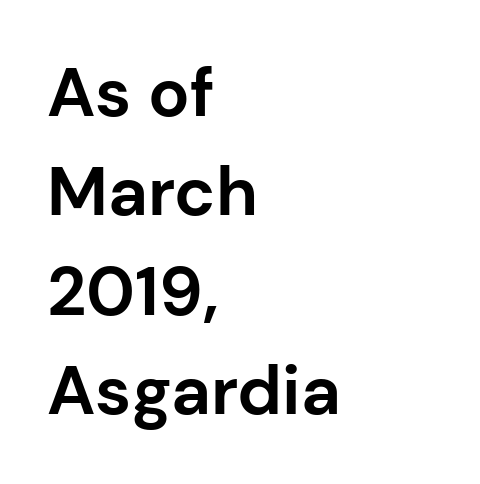
{"serif": "no", "italic": "no", "bold": "yes", "weight": "bold", "width": "normal", "stroke_contrast": "low", "x_height": "medium", "monospaced": "no", "underline": "no", "align": "left", "line_spacing": "normal", "line_spacing_ratio": 1.44, "letter_spacing": "normal", "letter_spacing_em": 0.0, "glyph_px": 69}
